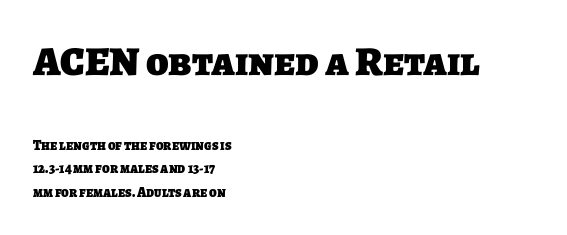
Q: Is the text bold? A: Yes.
Q: Is the typeface a serif or a sans-serif typeface? A: Sans-serif.
Q: Is the text underlined? A: No.
Q: How is the paragraph aligned? A: Left-aligned.
Q: Is the spacing between letters normal or unusually wide? A: Normal.
Q: Is the spacing between lines tight, normal or loose? A: Normal.
Q: Which block of text is set in a larger size, the first (top) or the second (bottom)? A: The first (top) one.
Q: Width (condensed, normal, or wide)? A: Normal.
Q: Stroke contrast? A: Low.
Q: x-height? A: Large.
Q: Monospaced? A: No.
